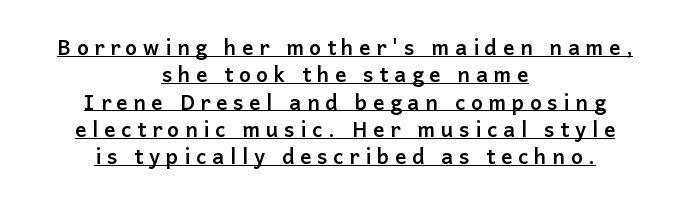
{"italic": "no", "bold": "yes", "underline": "yes", "align": "center", "line_spacing": "normal", "line_spacing_ratio": 1.3, "letter_spacing": "wide", "letter_spacing_em": 0.27, "glyph_px": 21}
